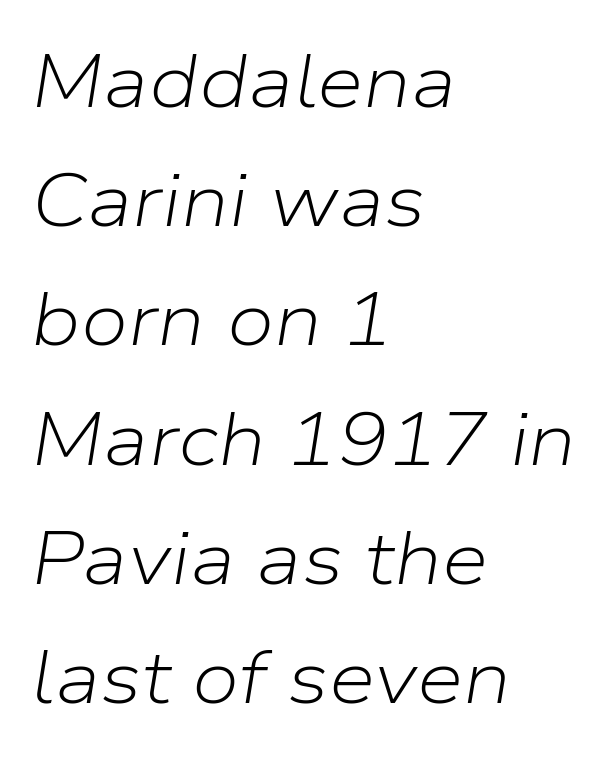
The face looks like a standard text weight, possibly lighter. You can tell it's italic because the verticals aren't actually vertical. The rows are spaced the way most documents space them. Each word holds together tightly as a unit, with standard inter-letter gaps. Nobody drew a line under any word here.
